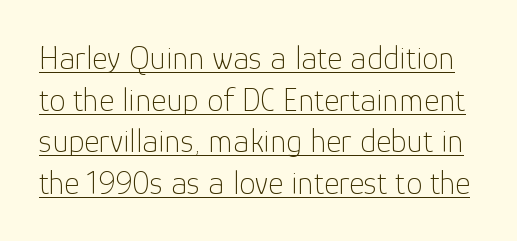
The image shows 33 px thin sans-serif type, upright; set normal line spacing (1.26x), normal letter spacing, underlined; low stroke contrast and a medium x-height.
